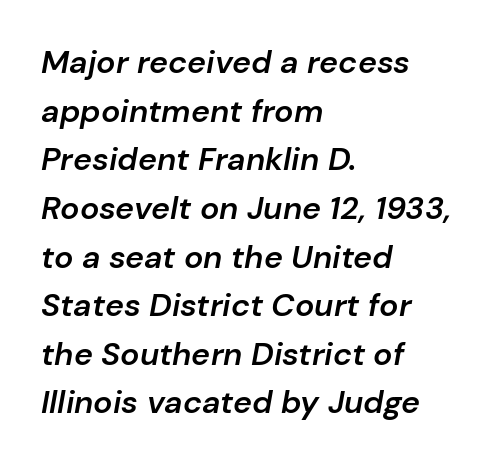
The passage shown has conventional tracking throughout. Stroke thickness is moderately raised; the sample reads as semibold. Is this a fixed-width face? No — the glyphs have proportional, varying widths. Decoration check: the copy has no underline. Vertically, the passage feels balanced, rows spaced as you'd expect.
